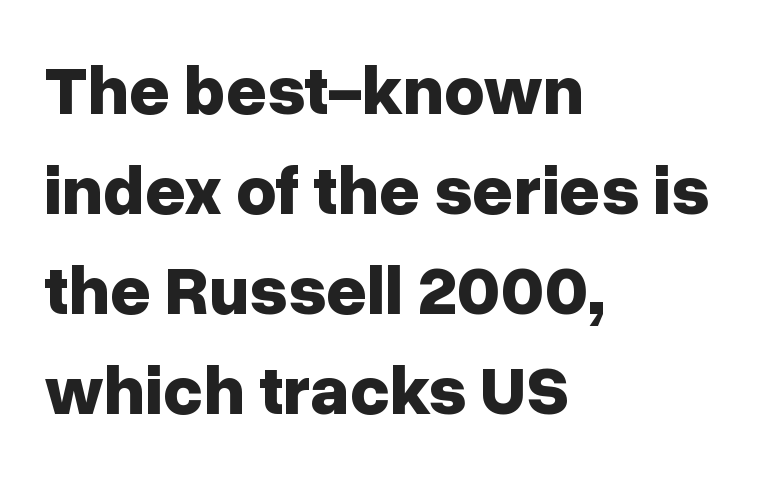
Here the designer chose a conventional face with non-uniform glyph widths. The sample has been set heavy, in full bold. Notice how descenders clear the ascenders below comfortably — that's standard leading. A typesetter would mark this as roman, not italic.
